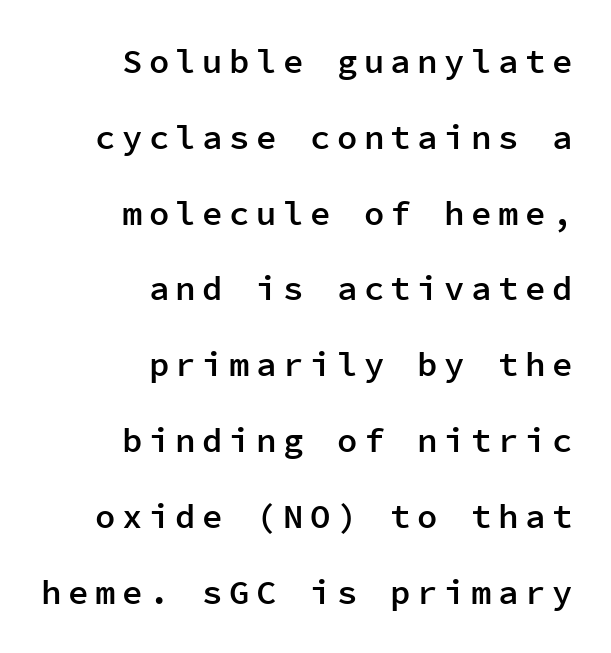
{"serif": "no", "italic": "no", "bold": "semi", "weight": "semibold", "width": "normal", "stroke_contrast": "low", "x_height": "medium", "monospaced": "yes", "underline": "no", "align": "right", "line_spacing": "loose", "line_spacing_ratio": 2.23, "glyph_px": 34}
